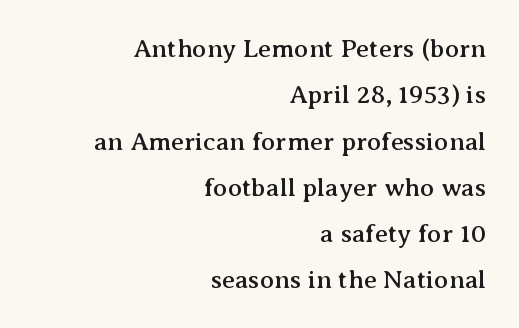
Designer's note — italics off, roman on. Letters rest on an invisible, unmarked baseline. Between one letter and the next there's only the usual sliver of space. Where is the straight margin? On the right.
